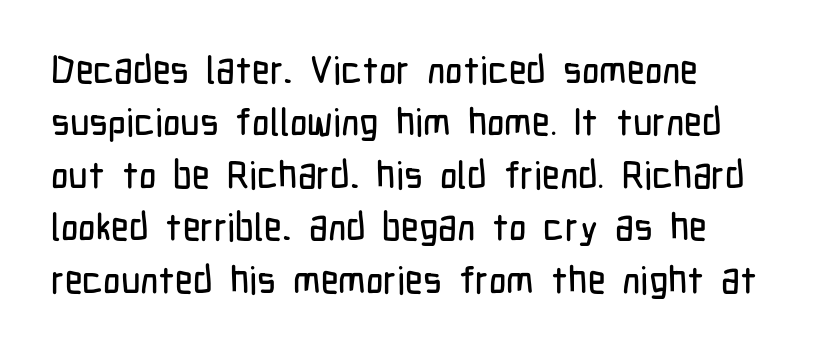
The image shows 38 px condensed sans-serif type, upright; set left-aligned, normal line spacing (1.38x), normal letter spacing, not underlined; low stroke contrast and a medium x-height.
